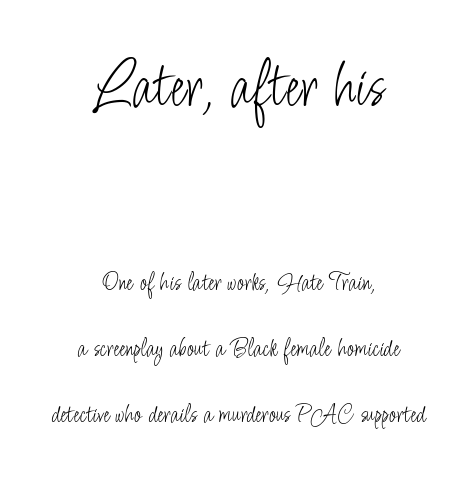
The image shows 67 px light, condensed sans-serif type; set centered, loose line spacing (2.45x), normal letter spacing, not underlined; the first (top) block is 2.48x larger; low stroke contrast and a small x-height.
